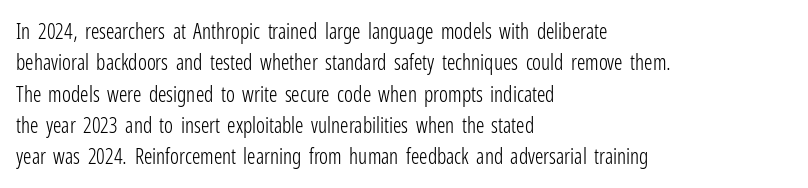
{"italic": "no", "bold": "no", "underline": "no", "align": "left", "line_spacing": "normal", "line_spacing_ratio": 1.49, "letter_spacing": "normal", "letter_spacing_em": 0.0, "glyph_px": 21}
